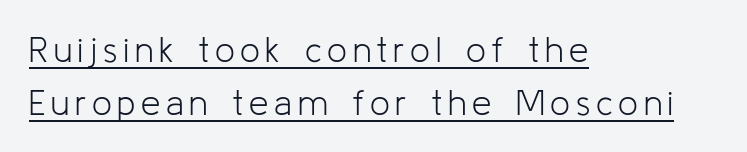
{"serif": "no", "italic": "no", "bold": "no", "weight": "light", "width": "normal", "stroke_contrast": "low", "x_height": "medium", "monospaced": "no", "underline": "yes", "align": "left", "line_spacing": "normal", "line_spacing_ratio": 1.51, "glyph_px": 35}
